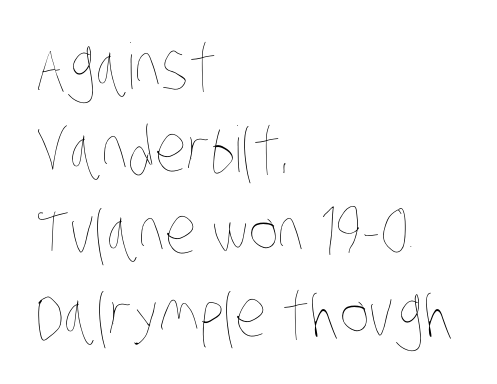
The image shows 63 px thin, condensed type; set left-aligned, normal line spacing (1.31x), normal letter spacing, not underlined; low stroke contrast and a large x-height.
